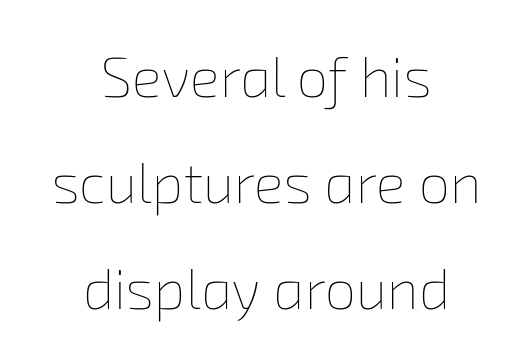
{"bold": "no", "weight": "thin", "width": "normal", "stroke_contrast": "low", "x_height": "medium", "monospaced": "no", "underline": "no", "align": "center", "line_spacing_ratio": 1.89, "letter_spacing": "normal", "letter_spacing_em": 0.0, "glyph_px": 56}
